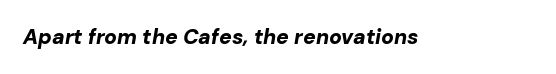
Letters rest on an invisible, unmarked baseline. Between one letter and the next there's only the usual sliver of space. Typographic density is high because the face is bold. When letters slant like this, we call the style italic.
